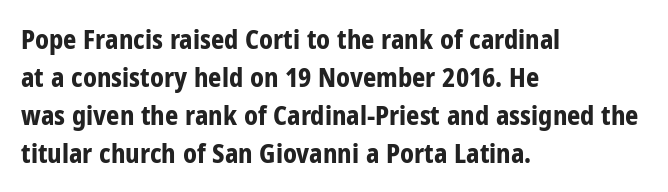
Q: Is the text bold? A: Yes.
Q: Is the text italic (slanted)? A: No, it is upright.
Q: Is the text underlined? A: No.
Q: How is the paragraph aligned? A: Left-aligned.
Q: Is the spacing between letters normal or unusually wide? A: Normal.
Q: Is the spacing between lines tight, normal or loose? A: Normal.
